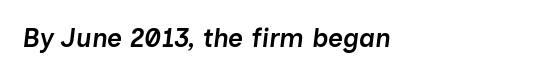
Q: Is the text bold? A: Semi-bold.
Q: Is the text italic (slanted)? A: Yes, it leans right by about 7 degrees.
Q: Is the text underlined? A: No.
Q: Is the spacing between letters normal or unusually wide? A: Normal.
